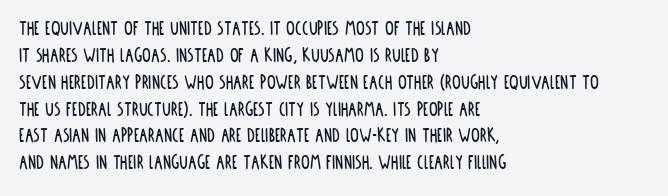
{"italic": "no", "underline": "no", "align": "left", "line_spacing_ratio": 1.22, "letter_spacing": "normal", "letter_spacing_em": 0.0, "glyph_px": 22}
